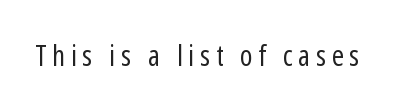
Q: Is the text bold? A: No.
Q: Is the text italic (slanted)? A: No, it is upright.
Q: Is the typeface a serif or a sans-serif typeface? A: Sans-serif.
Q: Is the text underlined? A: No.
Q: Is the spacing between letters normal or unusually wide? A: Unusually wide.
Q: Width (condensed, normal, or wide)? A: Condensed.
Q: Stroke contrast? A: Low.
Q: x-height? A: Medium.
Q: Monospaced? A: No.
